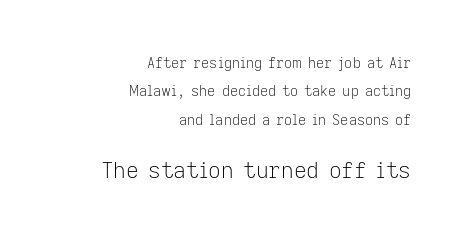
Q: Is the text bold? A: No.
Q: Is the text italic (slanted)? A: No, it is upright.
Q: Is the text underlined? A: No.
Q: How is the paragraph aligned? A: Right-aligned.
Q: Is the spacing between letters normal or unusually wide? A: Normal.
Q: Is the spacing between lines tight, normal or loose? A: Loose.
Q: Which block of text is set in a larger size, the first (top) or the second (bottom)? A: The second (bottom) one.
